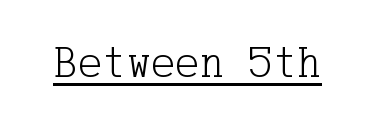
The image shows 46 px light serif type, upright; set normal letter spacing, underlined; low stroke contrast and a medium x-height.
